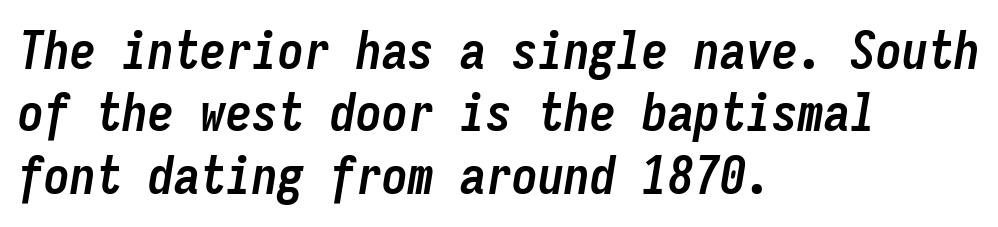
{"italic": "yes", "lean": "right", "slant_degrees": 9, "bold": "yes", "weight": "semibold", "width": "condensed", "stroke_contrast": "low", "x_height": "medium", "monospaced": "yes", "underline": "no", "align": "left", "line_spacing_ratio": 1.2, "letter_spacing": "normal", "letter_spacing_em": 0.0, "glyph_px": 52}
